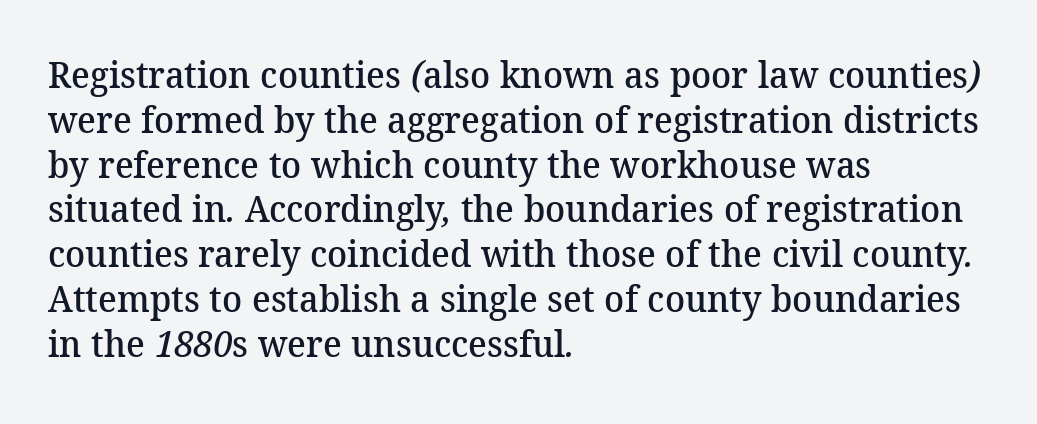
Q: Is the text bold? A: Semi-bold.
Q: Is the typeface a serif or a sans-serif typeface? A: Serif.
Q: Is the text underlined? A: No.
Q: How is the paragraph aligned? A: Left-aligned.
Q: Is the spacing between letters normal or unusually wide? A: Normal.
Q: Width (condensed, normal, or wide)? A: Normal.
Q: Stroke contrast? A: Medium.
Q: x-height? A: Medium.
Q: Monospaced? A: No.
